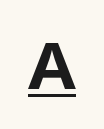
Q: Is the text bold? A: Yes.
Q: Is the text italic (slanted)? A: No, it is upright.
Q: Is the typeface a serif or a sans-serif typeface? A: Sans-serif.
Q: Is the text underlined? A: Yes.
Q: Is the spacing between letters normal or unusually wide? A: Unusually wide.
Q: Width (condensed, normal, or wide)? A: Normal.
Q: Stroke contrast? A: Low.
Q: x-height? A: Medium.
Q: Monospaced? A: No.
